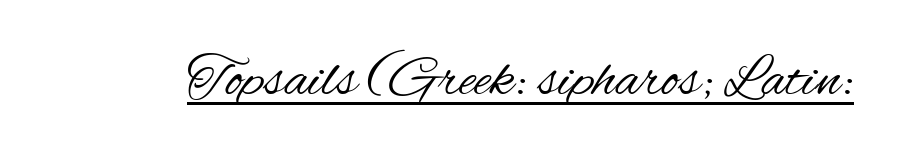
{"serif": "no", "bold": "no", "weight": "regular", "width": "condensed", "stroke_contrast": "medium", "x_height": "small", "monospaced": "no", "underline": "yes", "letter_spacing": "normal", "letter_spacing_em": 0.0, "glyph_px": 58}
